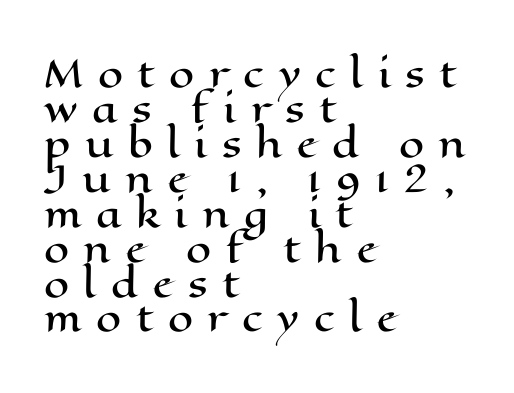
The image shows 36 px wide type, upright; set left-aligned, tight line spacing (0.97x), unusually wide letter spacing (+0.4 em), not underlined; high stroke contrast and a medium x-height.
